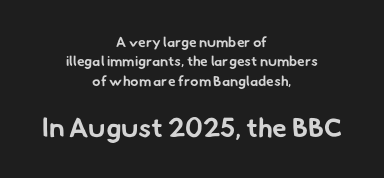
The image shows 27 px bold type; set centered, normal line spacing (1.38x), normal letter spacing, not underlined; the second (bottom) block is 1.93x larger.
